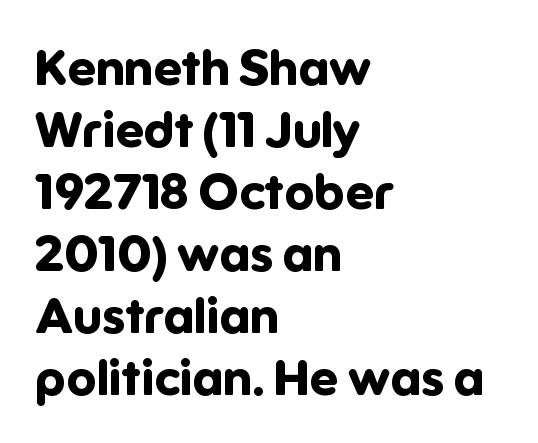
Typographic density is high because the face is bold. A clean baseline with only descenders dipping below it. The text was rendered using a sans face with plain stroke endings. Standard letterfit; no display-style spreading of the glyphs. The face used here is proportionally spaced, like ordinary book or web type.
